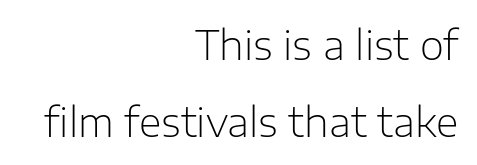
Q: Is the text bold? A: No.
Q: Is the text italic (slanted)? A: No, it is upright.
Q: Is the typeface a serif or a sans-serif typeface? A: Sans-serif.
Q: Is the text underlined? A: No.
Q: How is the paragraph aligned? A: Right-aligned.
Q: Is the spacing between letters normal or unusually wide? A: Normal.
Q: Is the spacing between lines tight, normal or loose? A: Loose.
Q: Width (condensed, normal, or wide)? A: Normal.
Q: Stroke contrast? A: Low.
Q: x-height? A: Medium.
Q: Monospaced? A: No.
